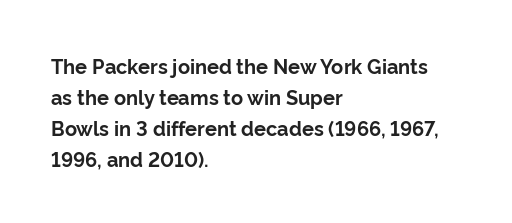
Q: Is the text bold? A: Yes.
Q: Is the text italic (slanted)? A: No, it is upright.
Q: Is the text underlined? A: No.
Q: How is the paragraph aligned? A: Left-aligned.
Q: Is the spacing between letters normal or unusually wide? A: Normal.
Q: Is the spacing between lines tight, normal or loose? A: Normal.
